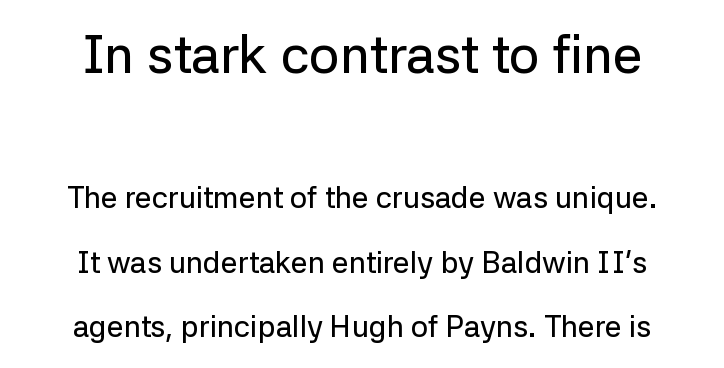
Q: Is the text italic (slanted)? A: No, it is upright.
Q: Is the typeface a serif or a sans-serif typeface? A: Sans-serif.
Q: Is the text underlined? A: No.
Q: How is the paragraph aligned? A: Centered.
Q: Is the spacing between letters normal or unusually wide? A: Normal.
Q: Is the spacing between lines tight, normal or loose? A: Loose.
Q: Which block of text is set in a larger size, the first (top) or the second (bottom)? A: The first (top) one.
Q: Width (condensed, normal, or wide)? A: Normal.
Q: Stroke contrast? A: Low.
Q: x-height? A: Medium.
Q: Monospaced? A: No.
